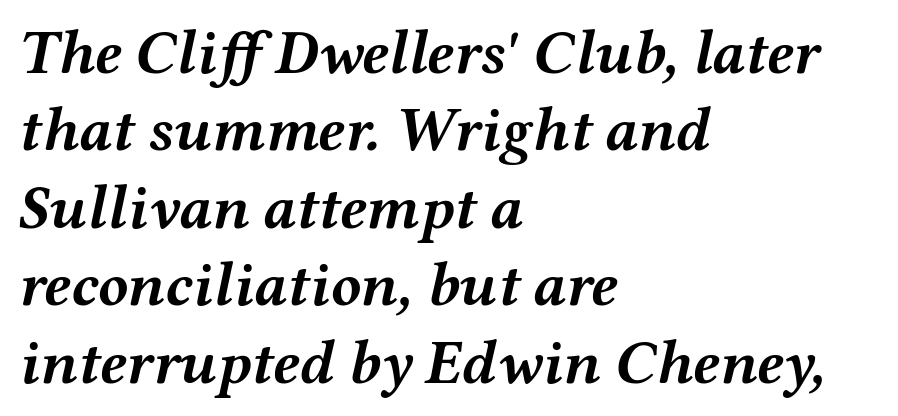
{"italic": "yes", "lean": "right", "slant_degrees": 12, "bold": "yes", "weight": "semibold", "width": "wide", "stroke_contrast": "medium", "x_height": "medium", "monospaced": "no", "underline": "no", "align": "left", "line_spacing": "normal", "line_spacing_ratio": 1.25, "letter_spacing": "normal", "letter_spacing_em": 0.0, "glyph_px": 62}
